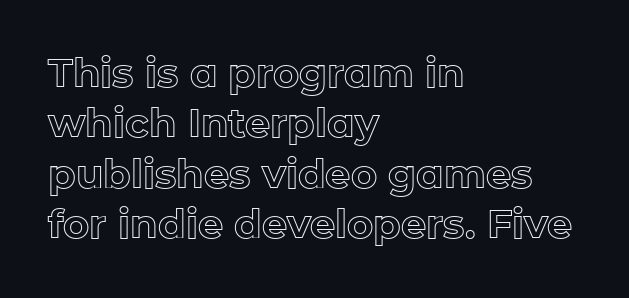
The image shows 40 px text type, upright; set left-aligned, normal line spacing (1.26x), normal letter spacing, not underlined; a medium x-height.
